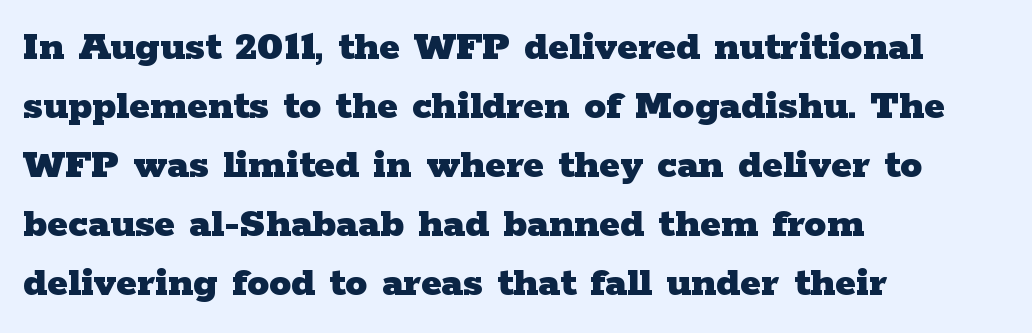
{"serif": "yes", "italic": "no", "bold": "yes", "weight": "heavy", "width": "wide", "stroke_contrast": "low", "x_height": "medium", "monospaced": "no", "underline": "no", "align": "left", "line_spacing": "normal", "line_spacing_ratio": 1.34, "letter_spacing": "normal", "letter_spacing_em": 0.0, "glyph_px": 44}
